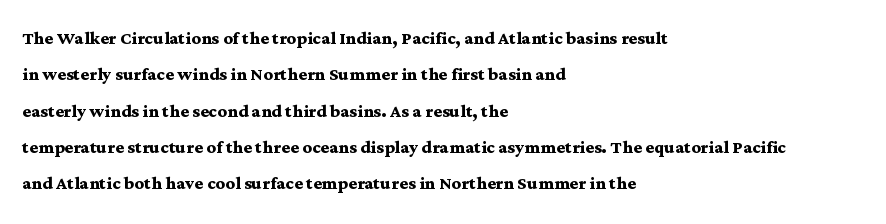
{"italic": "no", "bold": "yes", "underline": "no", "align": "left", "line_spacing": "normal", "line_spacing_ratio": 1.58, "letter_spacing": "normal", "letter_spacing_em": 0.0, "glyph_px": 23}
